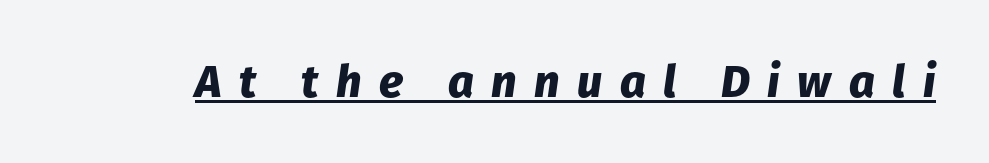
{"italic": "yes", "lean": "right", "slant_degrees": 8, "bold": "yes", "weight": "heavy", "width": "normal", "stroke_contrast": "low", "x_height": "medium", "monospaced": "no", "underline": "yes", "letter_spacing": "wide", "letter_spacing_em": 0.39, "glyph_px": 45}
